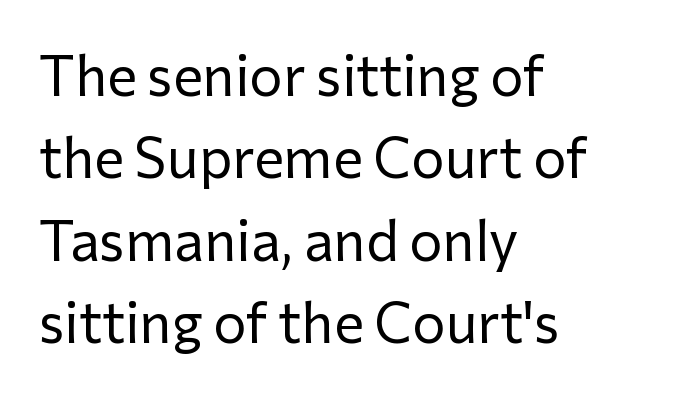
The image shows 56 px regular-weight sans-serif type, upright; set left-aligned, normal line spacing (1.47x), normal letter spacing, not underlined; low stroke contrast and a medium x-height.
